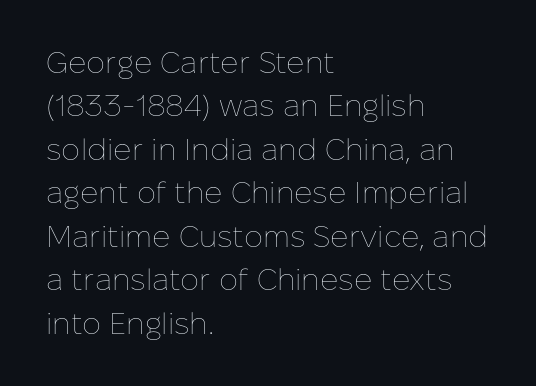
{"italic": "no", "bold": "no", "weight": "thin", "width": "normal", "stroke_contrast": "low", "x_height": "medium", "monospaced": "no", "underline": "no", "align": "left", "line_spacing": "normal", "line_spacing_ratio": 1.45, "letter_spacing": "normal", "letter_spacing_em": 0.0, "glyph_px": 30}
